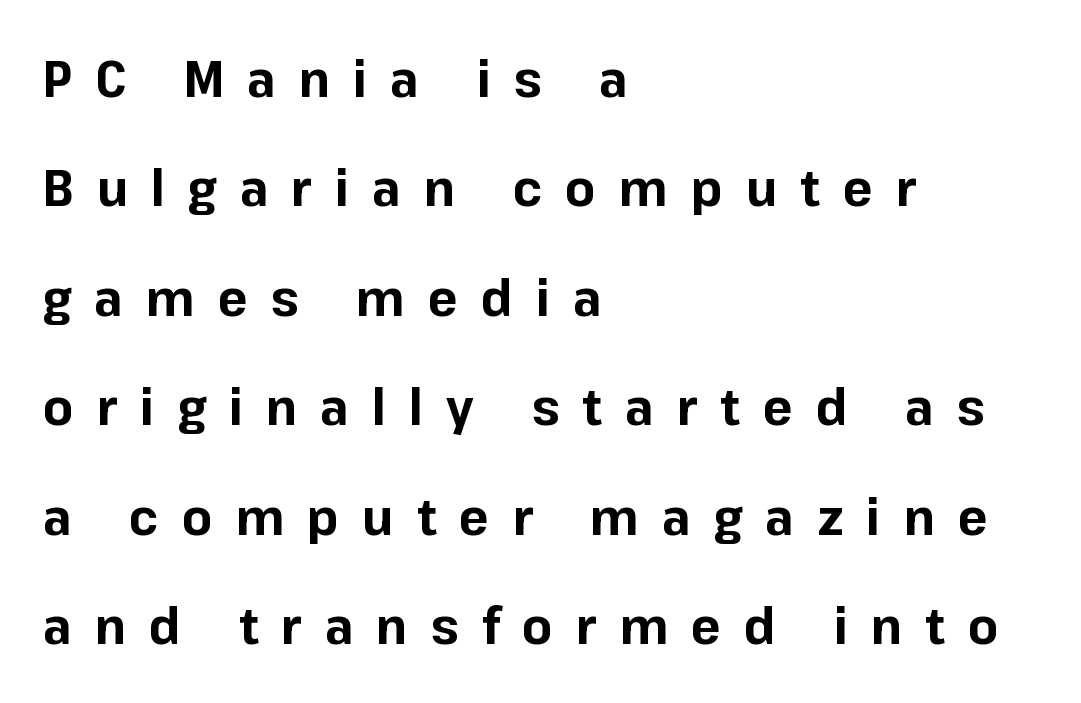
{"serif": "no", "italic": "no", "bold": "yes", "weight": "bold", "width": "normal", "stroke_contrast": "low", "x_height": "medium", "monospaced": "no", "underline": "no", "align": "left", "line_spacing": "loose", "line_spacing_ratio": 2.19, "letter_spacing": "wide", "letter_spacing_em": 0.46, "glyph_px": 50}
